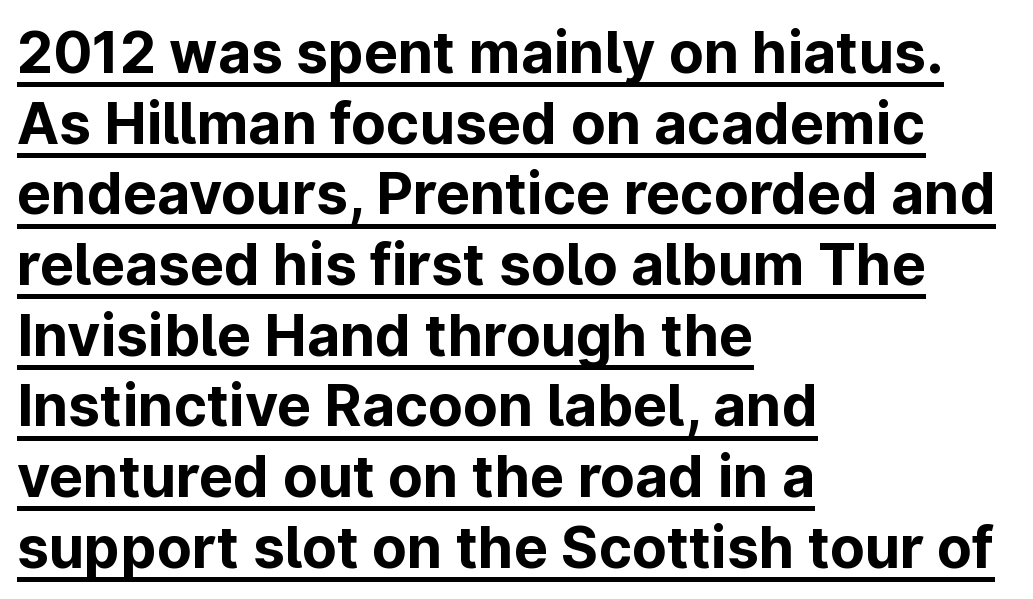
{"serif": "no", "italic": "no", "bold": "yes", "weight": "bold", "width": "normal", "stroke_contrast": "low", "x_height": "medium", "monospaced": "no", "underline": "yes", "align": "left", "line_spacing_ratio": 1.24, "letter_spacing": "normal", "letter_spacing_em": 0.0, "glyph_px": 57}
